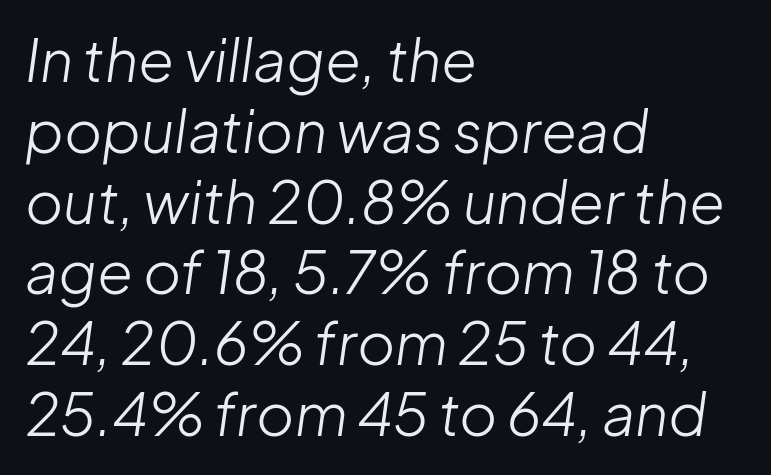
{"italic": "yes", "lean": "right", "slant_degrees": 8, "bold": "no", "weight": "light", "width": "normal", "stroke_contrast": "low", "x_height": "medium", "monospaced": "no", "underline": "no", "align": "left", "line_spacing_ratio": 1.22, "letter_spacing": "normal", "letter_spacing_em": 0.0, "glyph_px": 58}
